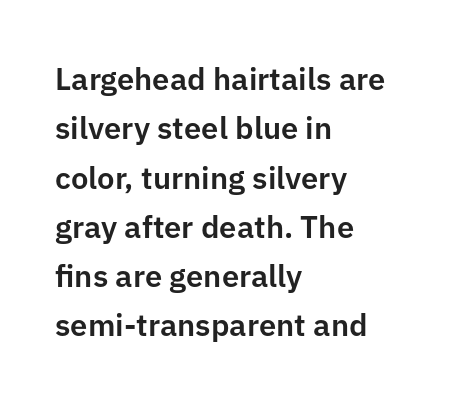
The specimen omits any rule beneath the text block's lines. Letterform terminals end flat and unadorned throughout the passage. Looks like regular typesetting: each glyph gets only the width it needs. How are the letters spaced? Ordinarily, with no added tracking. Line beginnings align vertically; line endings do not.
